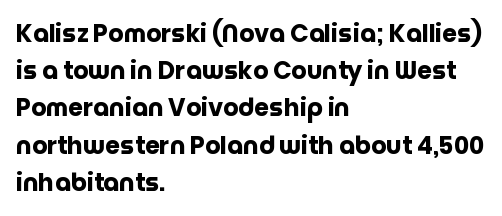
Q: Is the text bold? A: Yes.
Q: Is the text italic (slanted)? A: No, it is upright.
Q: Is the text underlined? A: No.
Q: How is the paragraph aligned? A: Left-aligned.
Q: Is the spacing between letters normal or unusually wide? A: Normal.
Q: Is the spacing between lines tight, normal or loose? A: Normal.
